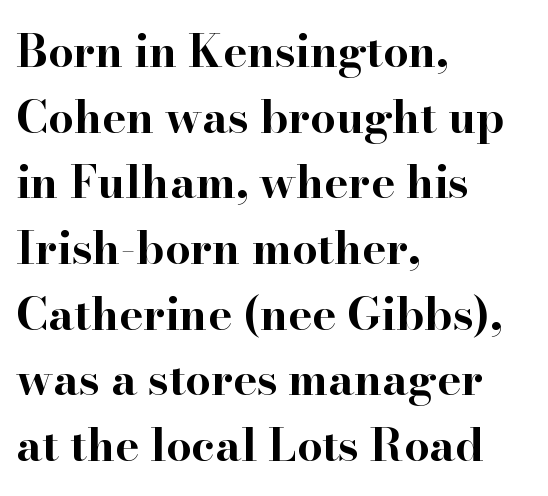
Q: Is the text bold? A: Yes.
Q: Is the text italic (slanted)? A: No, it is upright.
Q: Is the typeface a serif or a sans-serif typeface? A: Serif.
Q: Is the text underlined? A: No.
Q: How is the paragraph aligned? A: Left-aligned.
Q: Is the spacing between letters normal or unusually wide? A: Normal.
Q: Is the spacing between lines tight, normal or loose? A: Normal.
Q: Width (condensed, normal, or wide)? A: Wide.
Q: Stroke contrast? A: High.
Q: x-height? A: Small.
Q: Monospaced? A: No.
